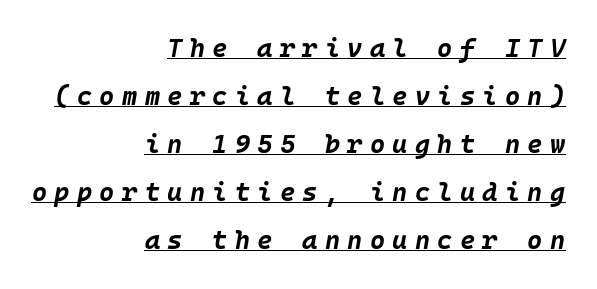
Glyph-to-glyph distance is far greater than everyday printed text. Right-aligned paragraph, ragged on the left. A baseline rule has been typeset under these characters. I'd describe the lettering as bold — thick and assertive. Rendered with sloped, italic letterforms.
